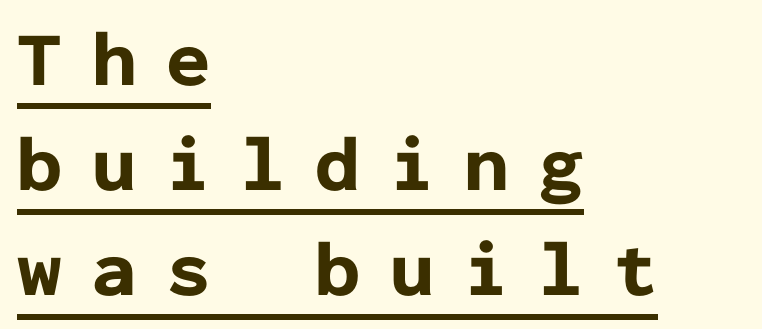
The paragraph shown leans on its left margin. The designer left line spacing at the default. The lettering holds an erect, upright posture throughout. The passage shown has open, widely tracked lettering throughout. Emphasis by weight is at full strength: bold.
